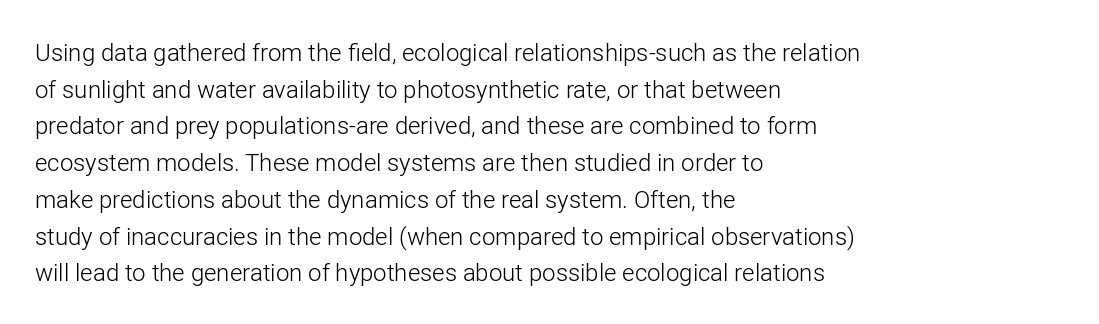
Standard letterfit; no display-style spreading of the glyphs. No chunkiness to these letters — they're not bold. This is roman type, the default non-slanted kind. Does the copy run flush right? No — it runs flush left.
